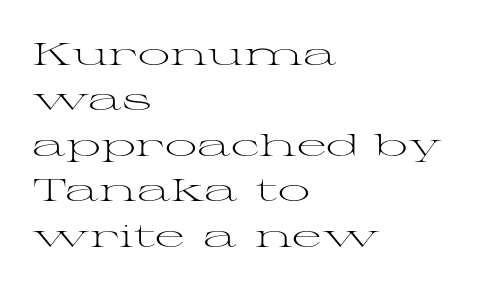
There is no visible air inserted between adjacent glyphs. The typeface has the unassuming heft of standard copy or less. What kind of face is this? One with serifs. Tall strokes in this sample are plumb rather than angled. Looks like regular typesetting: each glyph gets only the width it needs.
